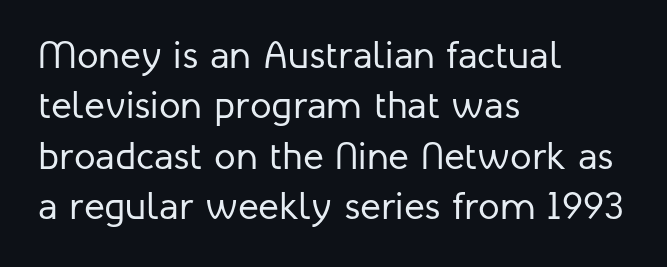
{"serif": "no", "italic": "no", "bold": "no", "weight": "regular", "width": "normal", "stroke_contrast": "low", "x_height": "medium", "monospaced": "no", "underline": "no", "align": "left", "line_spacing": "normal", "line_spacing_ratio": 1.29, "letter_spacing": "normal", "letter_spacing_em": 0.0, "glyph_px": 39}
